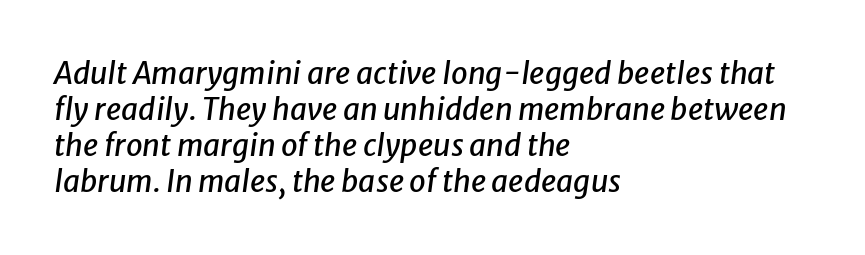
{"italic": "yes", "lean": "right", "slant_degrees": 8, "width": "normal", "stroke_contrast": "low", "x_height": "medium", "monospaced": "no", "underline": "no", "align": "left", "line_spacing_ratio": 1.2, "letter_spacing": "normal", "letter_spacing_em": 0.0, "glyph_px": 30}
